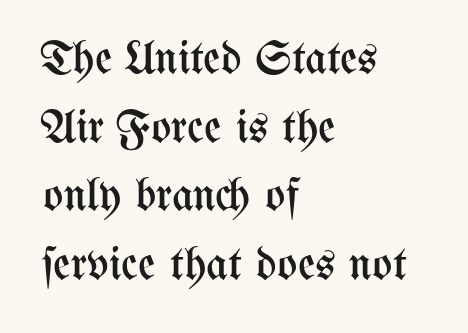
The image shows 47 px regular-weight, condensed type, upright; set left-aligned, normal line spacing (1.46x), normal letter spacing, not underlined; medium stroke contrast and a medium x-height.
